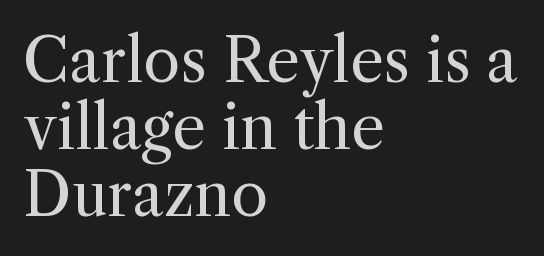
The image shows 60 px regular-weight serif type, upright; set left-aligned, tight line spacing (1.12x), normal letter spacing, not underlined; a medium x-height.
